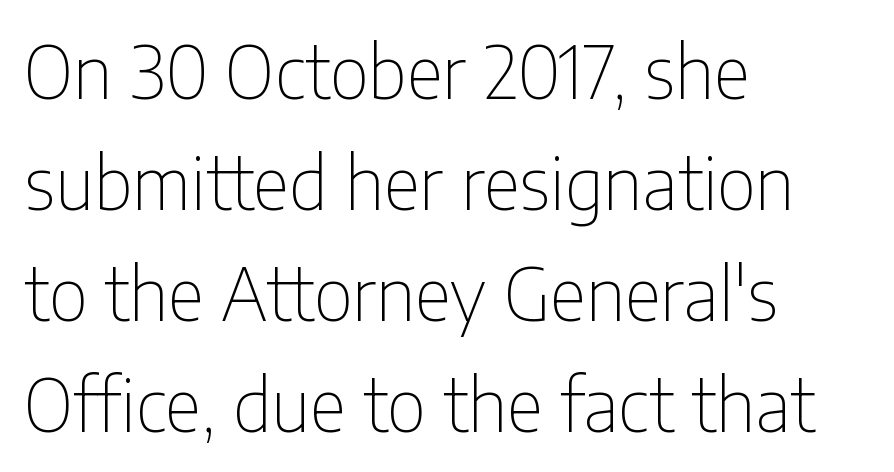
The letters advance in unequal steps, a hallmark of proportional type. Observe the absence of serifs on each vertical stroke in this sample. These lines sit exactly where default settings would place them. These lines keep a tight, regular rhythm from letter to letter.
